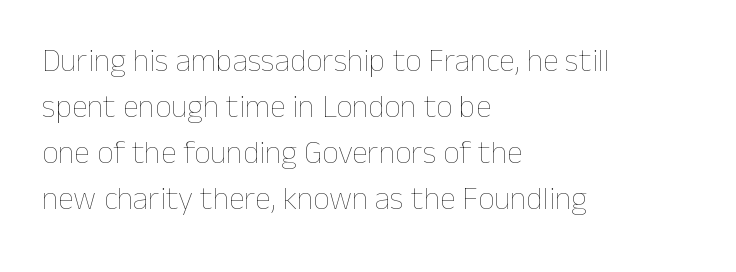
{"italic": "no", "bold": "no", "weight": "thin", "width": "normal", "stroke_contrast": "low", "x_height": "medium", "monospaced": "no", "underline": "no", "align": "left", "line_spacing": "normal", "line_spacing_ratio": 1.44, "letter_spacing": "normal", "letter_spacing_em": 0.0, "glyph_px": 32}
